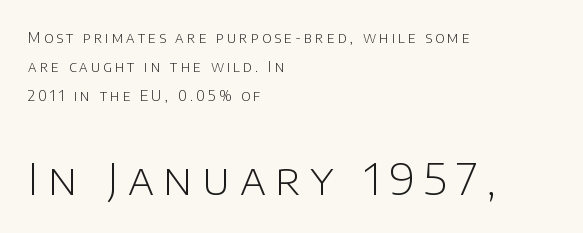
{"serif": "no", "italic": "no", "bold": "no", "weight": "light", "width": "normal", "stroke_contrast": "low", "x_height": "large", "monospaced": "no", "underline": "no", "align": "left", "line_spacing": "loose", "line_spacing_ratio": 2.08, "letter_spacing": "wide", "letter_spacing_em": 0.22, "larger_block": "second", "size_ratio": 3.07, "glyph_px": 43}
